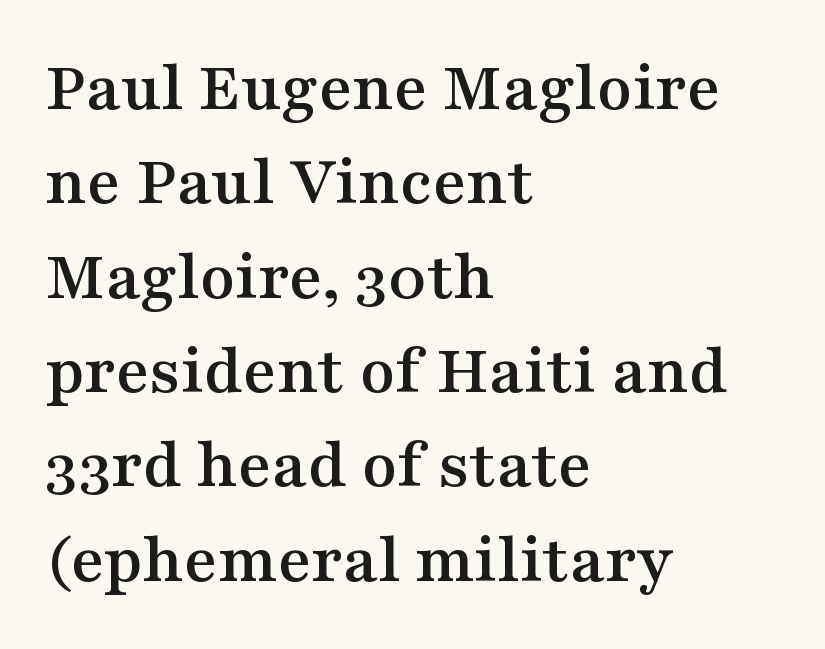
Q: Is the text italic (slanted)? A: No, it is upright.
Q: Is the typeface a serif or a sans-serif typeface? A: Serif.
Q: Is the text underlined? A: No.
Q: How is the paragraph aligned? A: Left-aligned.
Q: Is the spacing between letters normal or unusually wide? A: Normal.
Q: Is the spacing between lines tight, normal or loose? A: Normal.
Q: Width (condensed, normal, or wide)? A: Wide.
Q: Stroke contrast? A: Medium.
Q: x-height? A: Medium.
Q: Monospaced? A: No.
